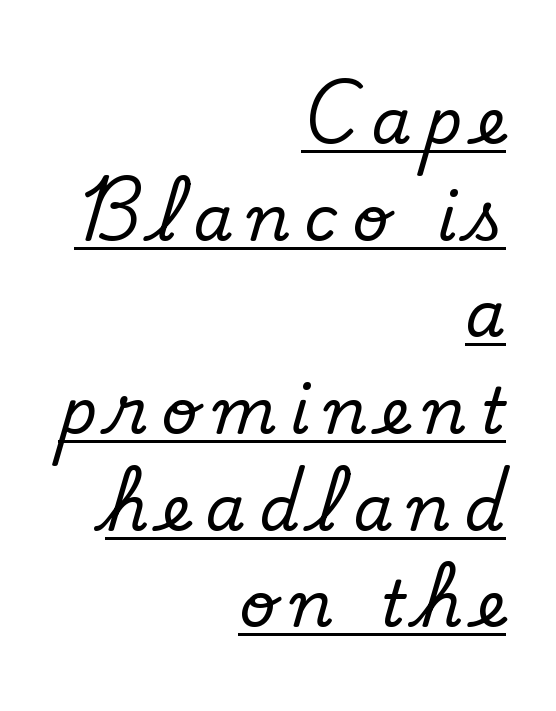
The image shows 64 px serif type; set right-aligned, normal line spacing (1.51x), unusually wide letter spacing (+0.22 em), underlined; low stroke contrast and a small x-height.
